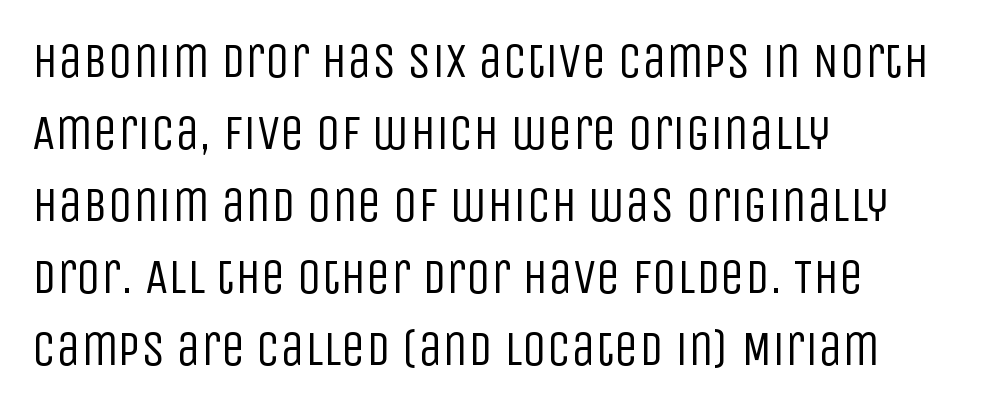
Has an underline been added? It has not. The rows are spaced the way most documents space them. The letters look calm and open, with moderate or lighter stems. Spacing verdict: proportional, widths tailored to each character.
